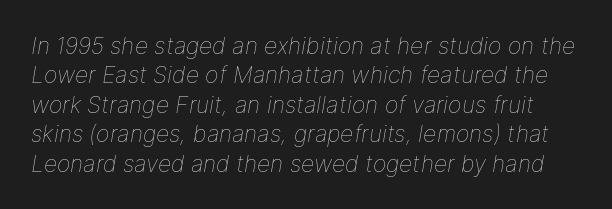
{"italic": "yes", "lean": "right", "slant_degrees": 9, "bold": "no", "underline": "no", "line_spacing": "normal", "line_spacing_ratio": 1.28, "letter_spacing": "normal", "letter_spacing_em": 0.0, "glyph_px": 23}
